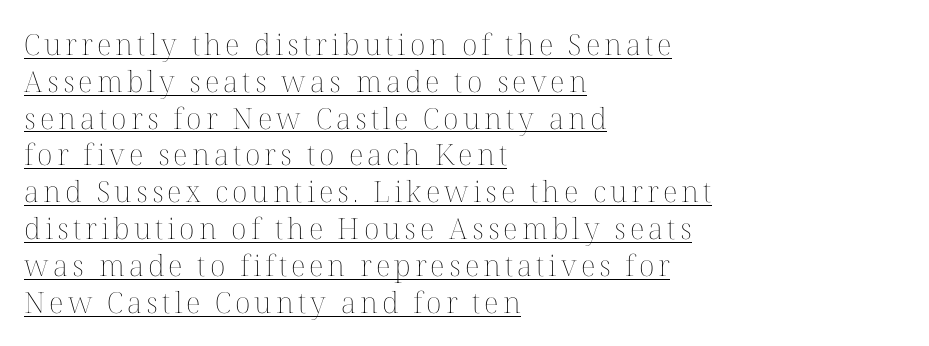
{"italic": "no", "bold": "no", "weight": "thin", "width": "normal", "stroke_contrast": "medium", "x_height": "medium", "monospaced": "no", "underline": "yes", "align": "left", "line_spacing": "normal", "line_spacing_ratio": 1.27, "glyph_px": 29}
